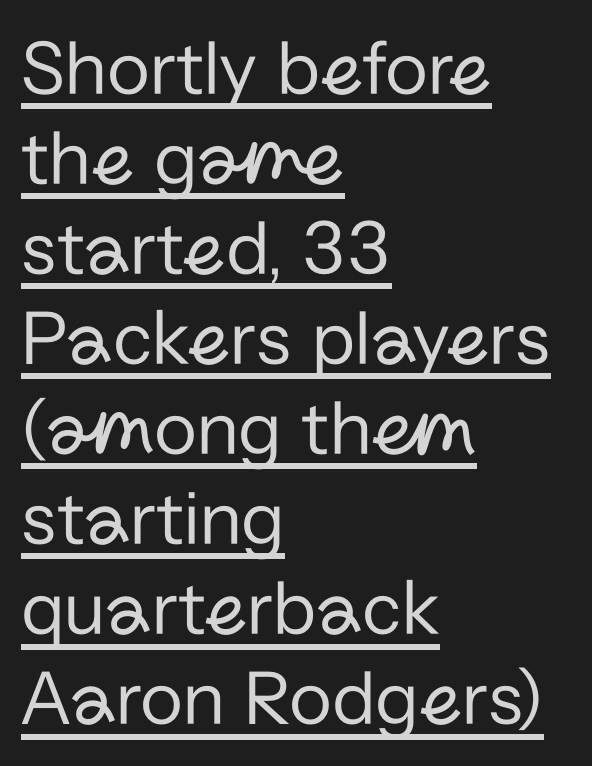
Ascenders rise straight up at ninety degrees. Is this a fixed-width face? No — the glyphs have proportional, varying widths. Every row of glyphs begins at an identical x-position on the left. The weight would be labelled regular, book, light, or lighter still.
